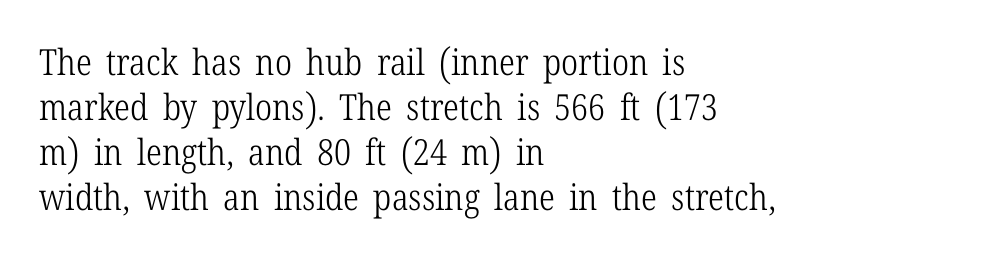
The image shows 36 px light, condensed serif type, upright; set left-aligned, normal line spacing (1.25x), normal letter spacing, not underlined; low stroke contrast and a medium x-height.
